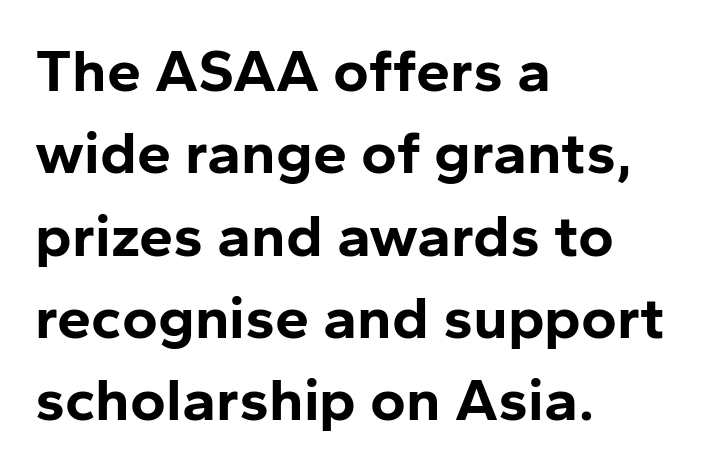
{"serif": "no", "italic": "no", "bold": "yes", "weight": "bold", "width": "normal", "stroke_contrast": "low", "x_height": "medium", "monospaced": "no", "underline": "no", "align": "left", "line_spacing": "normal", "line_spacing_ratio": 1.35, "letter_spacing": "normal", "letter_spacing_em": 0.0, "glyph_px": 61}
